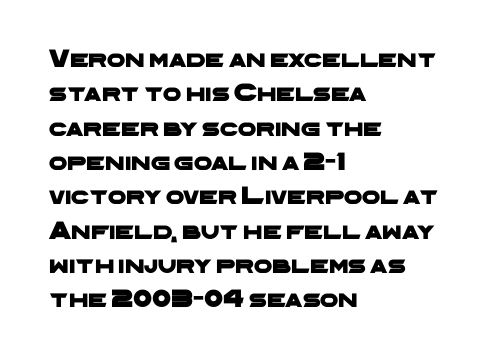
This rendering features lettering with no underline. Tracking here is standard; glyphs follow each other at the usual distance. The paragraph has a hard left edge and a soft right edge. Quick note: interline space is typical.
